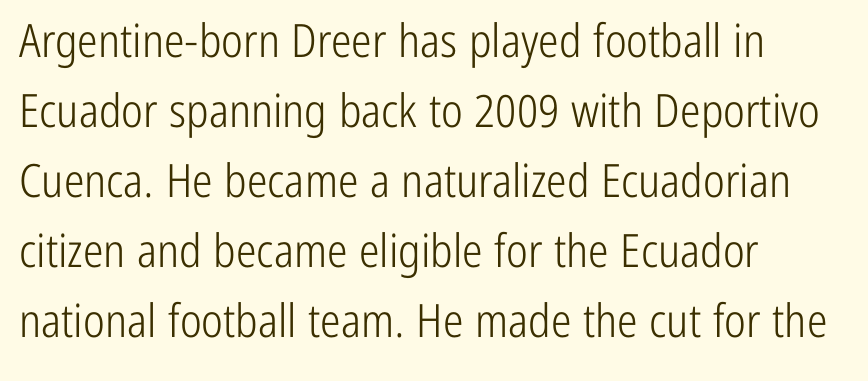
The image shows 46 px light, condensed sans-serif type, upright; set left-aligned, normal line spacing (1.52x), normal letter spacing, not underlined; low stroke contrast and a medium x-height.
